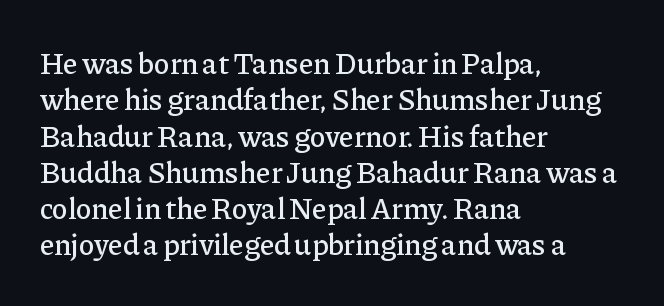
{"serif": "yes", "italic": "no", "width": "normal", "stroke_contrast": "low", "x_height": "medium", "monospaced": "no", "underline": "no", "align": "left", "line_spacing_ratio": 1.21, "letter_spacing": "normal", "letter_spacing_em": 0.0, "glyph_px": 30}
